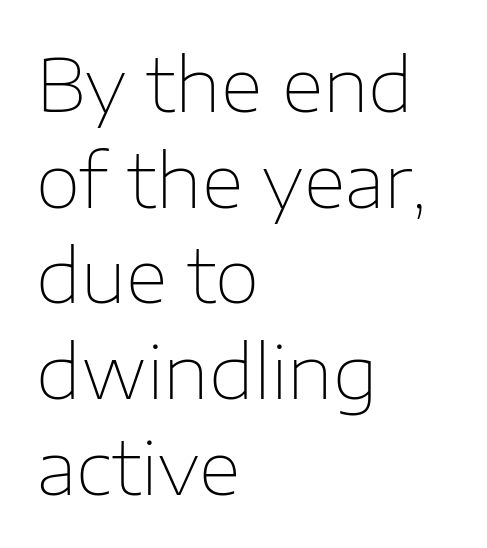
Q: Is the text bold? A: No.
Q: Is the text italic (slanted)? A: No, it is upright.
Q: Is the typeface a serif or a sans-serif typeface? A: Sans-serif.
Q: Is the text underlined? A: No.
Q: How is the paragraph aligned? A: Left-aligned.
Q: Is the spacing between letters normal or unusually wide? A: Normal.
Q: Is the spacing between lines tight, normal or loose? A: Normal.
Q: Width (condensed, normal, or wide)? A: Normal.
Q: Stroke contrast? A: Low.
Q: x-height? A: Medium.
Q: Monospaced? A: No.
